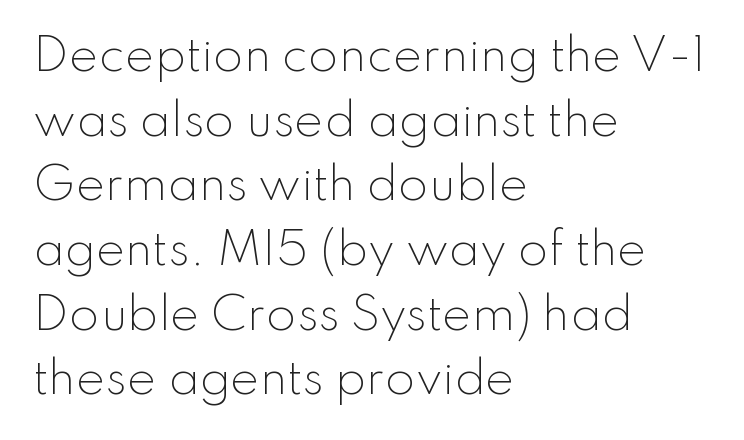
The image shows 44 px light sans-serif type, upright; set left-aligned, normal line spacing (1.47x), normal letter spacing, not underlined; low stroke contrast and a small x-height.
